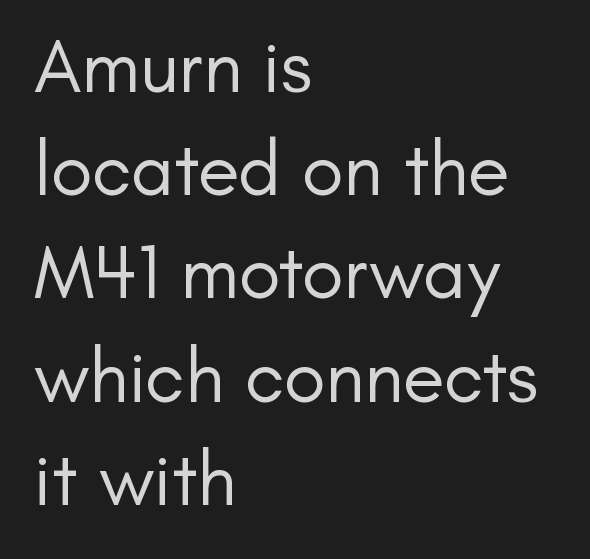
{"serif": "no", "italic": "no", "bold": "no", "weight": "regular", "width": "normal", "stroke_contrast": "low", "x_height": "small", "monospaced": "no", "underline": "no", "align": "left", "line_spacing": "normal", "line_spacing_ratio": 1.34, "letter_spacing": "normal", "letter_spacing_em": 0.0, "glyph_px": 77}
